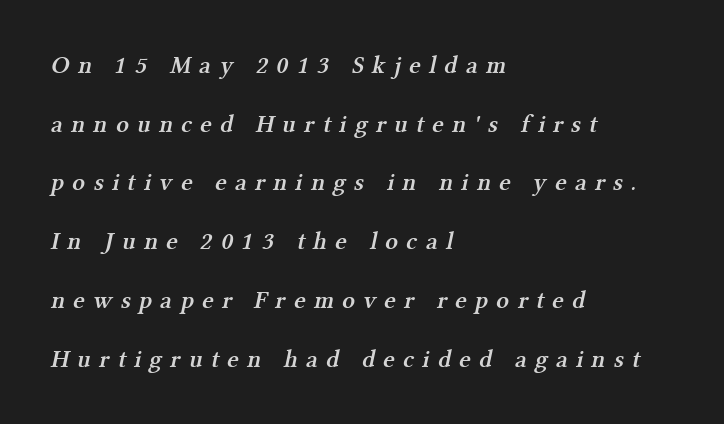
{"bold": "semi", "underline": "no", "align": "left", "line_spacing": "loose", "line_spacing_ratio": 2.35, "letter_spacing": "wide", "letter_spacing_em": 0.33, "glyph_px": 25}
